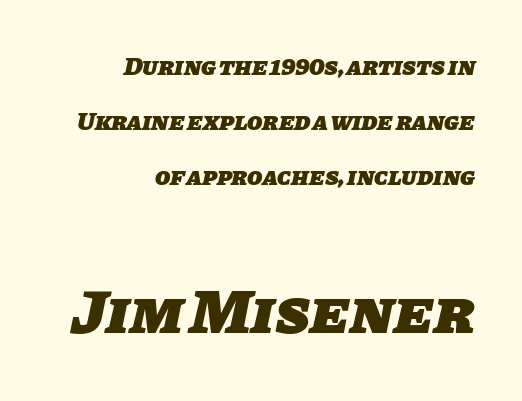
{"bold": "yes", "weight": "heavy", "width": "normal", "stroke_contrast": "low", "x_height": "large", "monospaced": "no", "underline": "no", "align": "right", "line_spacing": "loose", "line_spacing_ratio": 2.21, "letter_spacing": "normal", "letter_spacing_em": 0.0, "larger_block": "second", "size_ratio": 2.52, "glyph_px": 63}
